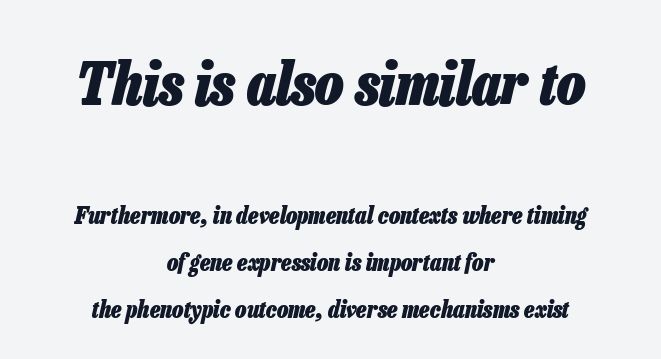
The image shows 60 px heavy, condensed type, italic (leaning right); set centered, loose line spacing (1.94x), normal letter spacing, not underlined; the first (top) block is 2.5x larger; low stroke contrast and a medium x-height.
